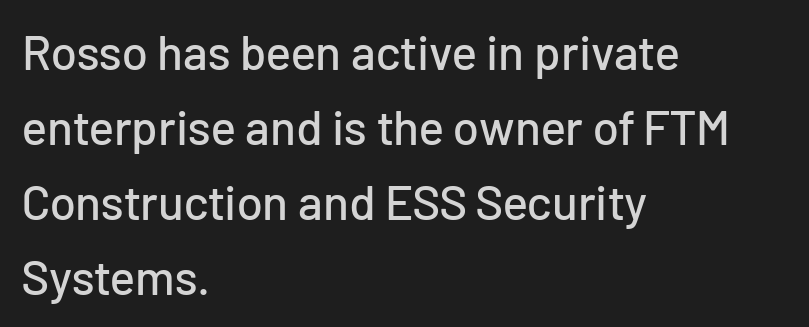
The image shows 48 px sans-serif type, upright; set left-aligned, normal line spacing (1.56x), normal letter spacing, not underlined; low stroke contrast and a medium x-height.
